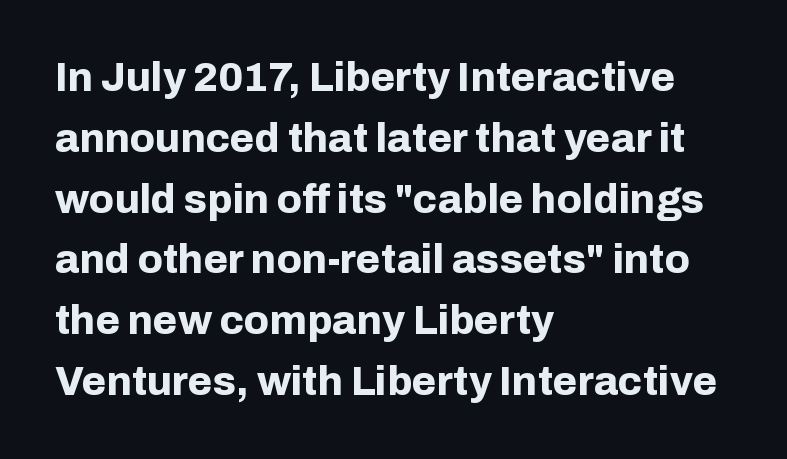
The image shows 40 px bold sans-serif type, upright; set left-aligned, normal line spacing (1.52x), normal letter spacing, not underlined; low stroke contrast and a medium x-height.
